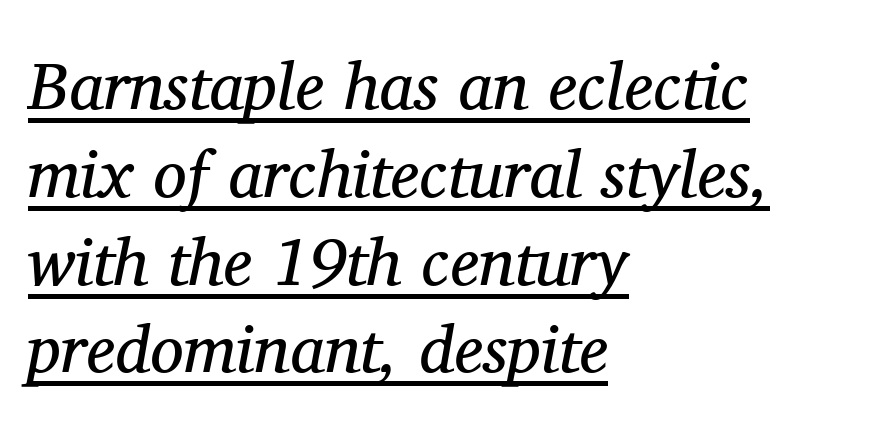
{"serif": "yes", "italic": "yes", "lean": "right", "slant_degrees": 11, "bold": "no", "weight": "regular", "width": "normal", "stroke_contrast": "medium", "x_height": "medium", "monospaced": "no", "underline": "yes", "align": "left", "line_spacing": "normal", "line_spacing_ratio": 1.31, "letter_spacing": "normal", "letter_spacing_em": 0.0, "glyph_px": 67}
